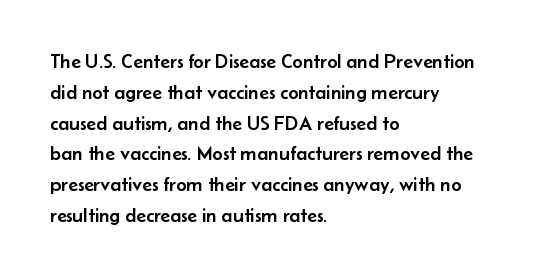
{"italic": "no", "underline": "no", "align": "left", "line_spacing": "normal", "line_spacing_ratio": 1.54, "letter_spacing": "normal", "letter_spacing_em": 0.0, "glyph_px": 20}
